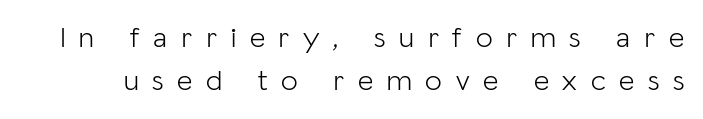
Regarding leading, the lines here are spaced in the standard way. A roman cut, with each character standing at attention. The horizontal fit of the characters is loose and conspicuously gappy. Each letter keeps its own natural width here, so spacing adapts to shape. The designer went with a sans here, leaving each stem footless. No word sits above an underline.
